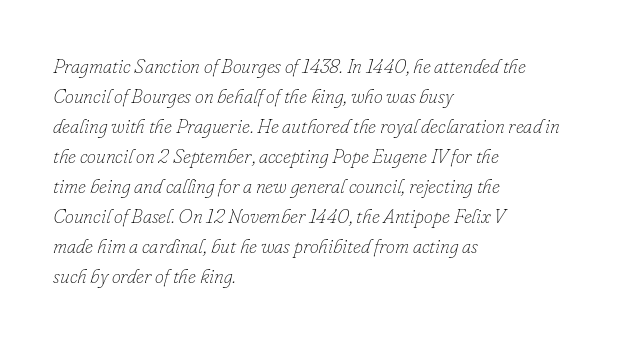
Q: Is the text bold? A: No.
Q: Is the text italic (slanted)? A: Yes, it leans right by about 16 degrees.
Q: Is the text underlined? A: No.
Q: How is the paragraph aligned? A: Left-aligned.
Q: Is the spacing between letters normal or unusually wide? A: Normal.
Q: Is the spacing between lines tight, normal or loose? A: Normal.
